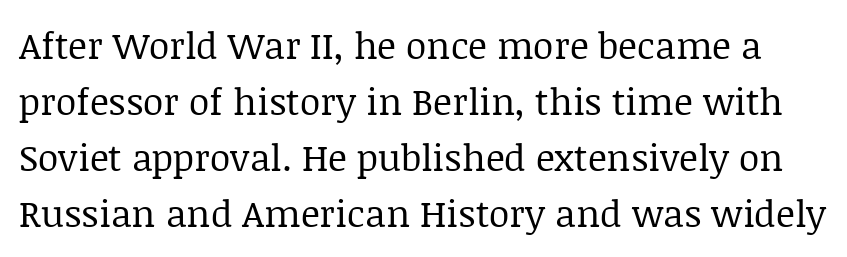
The image shows 37 px regular-weight serif type, upright; set normal line spacing (1.51x), normal letter spacing, not underlined; low stroke contrast and a large x-height.
